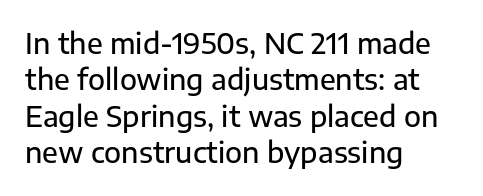
If you drew a line through each stem, it would be perfectly vertical. Words appear dense and cohesive because spacing is normal. The space between consecutive lines is moderate. The passage shown is typeset with a sans-serif family. The passage shown is not underscored anywhere.
